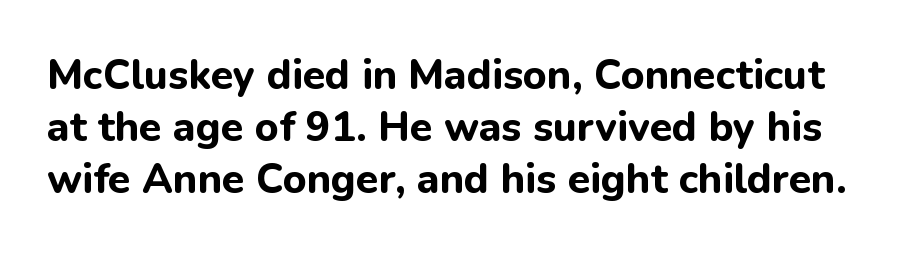
Q: Is the text bold? A: Yes.
Q: Is the text italic (slanted)? A: No, it is upright.
Q: Is the typeface a serif or a sans-serif typeface? A: Sans-serif.
Q: Is the text underlined? A: No.
Q: Is the spacing between letters normal or unusually wide? A: Normal.
Q: Is the spacing between lines tight, normal or loose? A: Normal.
Q: Width (condensed, normal, or wide)? A: Normal.
Q: Stroke contrast? A: Low.
Q: x-height? A: Medium.
Q: Monospaced? A: No.
